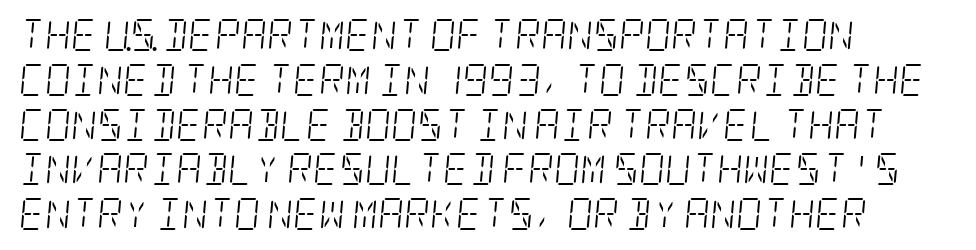
{"serif": "yes", "italic": "yes", "lean": "right", "slant_degrees": 5, "bold": "no", "weight": "light", "width": "condensed", "stroke_contrast": "low", "x_height": "large", "underline": "no", "align": "left", "line_spacing": "normal", "line_spacing_ratio": 1.4, "letter_spacing": "normal", "letter_spacing_em": 0.0, "glyph_px": 32}
